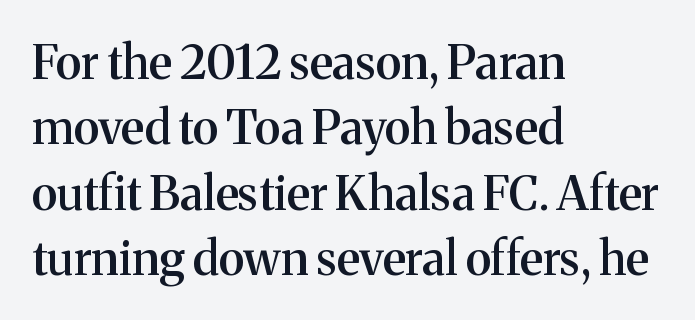
The image shows 47 px semibold serif type, upright; set left-aligned, normal line spacing (1.39x), normal letter spacing, not underlined; medium stroke contrast and a medium x-height.
